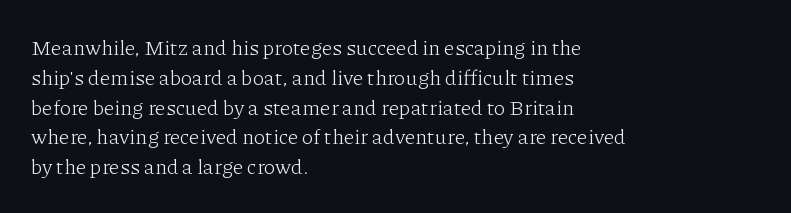
{"italic": "no", "bold": "no", "underline": "no", "align": "left", "line_spacing": "normal", "line_spacing_ratio": 1.42, "letter_spacing": "normal", "letter_spacing_em": 0.0, "glyph_px": 21}
